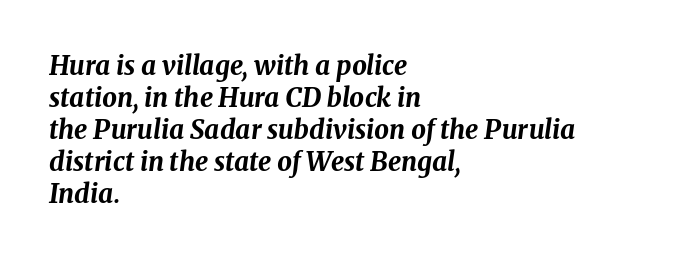
{"italic": "yes", "lean": "right", "slant_degrees": 8, "bold": "yes", "underline": "no", "align": "left", "line_spacing_ratio": 1.23, "letter_spacing": "normal", "letter_spacing_em": 0.0, "glyph_px": 26}
